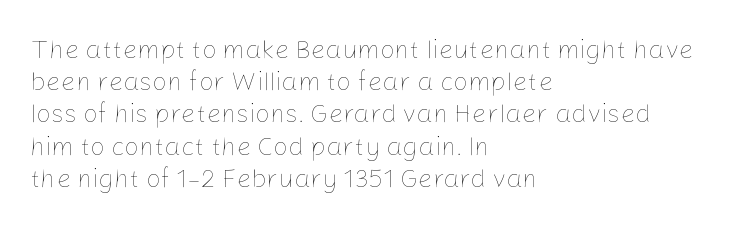
Q: Is the text bold? A: No.
Q: Is the text italic (slanted)? A: No, it is upright.
Q: Is the text underlined? A: No.
Q: How is the paragraph aligned? A: Left-aligned.
Q: Is the spacing between letters normal or unusually wide? A: Normal.
